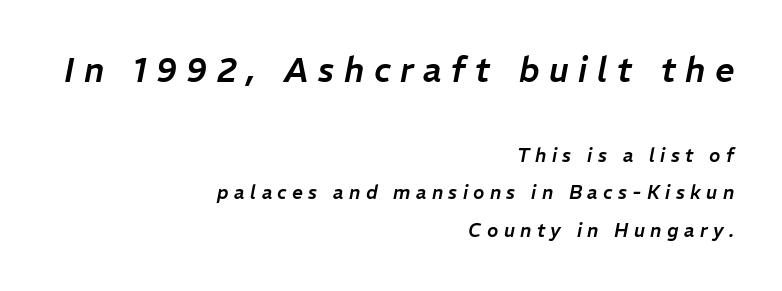
{"italic": "yes", "lean": "right", "slant_degrees": 11, "width": "normal", "stroke_contrast": "low", "x_height": "medium", "monospaced": "no", "underline": "no", "align": "right", "line_spacing": "loose", "line_spacing_ratio": 1.98, "letter_spacing": "wide", "letter_spacing_em": 0.28, "larger_block": "first", "size_ratio": 1.79, "glyph_px": 34}
